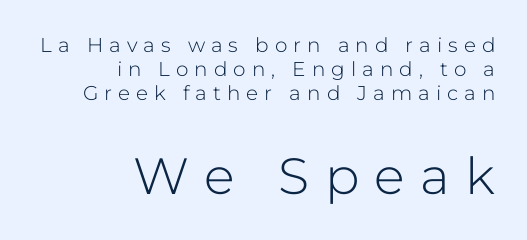
Q: Is the text bold? A: No.
Q: Is the text italic (slanted)? A: No, it is upright.
Q: Is the typeface a serif or a sans-serif typeface? A: Sans-serif.
Q: Is the text underlined? A: No.
Q: How is the paragraph aligned? A: Right-aligned.
Q: Is the spacing between letters normal or unusually wide? A: Unusually wide.
Q: Which block of text is set in a larger size, the first (top) or the second (bottom)? A: The second (bottom) one.
Q: Width (condensed, normal, or wide)? A: Normal.
Q: Stroke contrast? A: Low.
Q: x-height? A: Medium.
Q: Monospaced? A: No.
